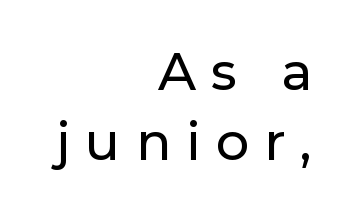
Q: Is the text italic (slanted)? A: No, it is upright.
Q: Is the typeface a serif or a sans-serif typeface? A: Sans-serif.
Q: Is the text underlined? A: No.
Q: How is the paragraph aligned? A: Right-aligned.
Q: Is the spacing between letters normal or unusually wide? A: Unusually wide.
Q: Is the spacing between lines tight, normal or loose? A: Normal.
Q: Width (condensed, normal, or wide)? A: Normal.
Q: Stroke contrast? A: Low.
Q: x-height? A: Medium.
Q: Monospaced? A: No.
